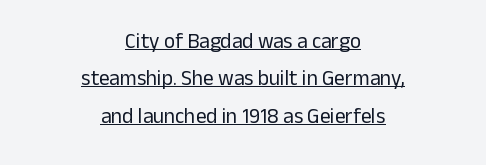
{"italic": "no", "bold": "no", "underline": "yes", "align": "center", "line_spacing_ratio": 1.78, "letter_spacing": "normal", "letter_spacing_em": 0.0, "glyph_px": 21}
